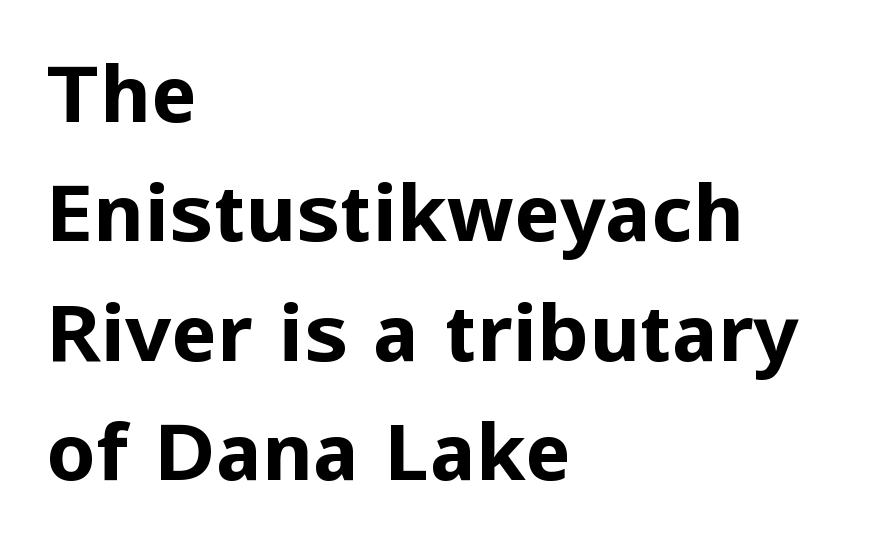
Q: Is the text bold? A: Yes.
Q: Is the text italic (slanted)? A: No, it is upright.
Q: Is the typeface a serif or a sans-serif typeface? A: Sans-serif.
Q: Is the text underlined? A: No.
Q: How is the paragraph aligned? A: Left-aligned.
Q: Is the spacing between letters normal or unusually wide? A: Normal.
Q: Is the spacing between lines tight, normal or loose? A: Normal.
Q: Width (condensed, normal, or wide)? A: Normal.
Q: Stroke contrast? A: Low.
Q: x-height? A: Medium.
Q: Monospaced? A: No.
